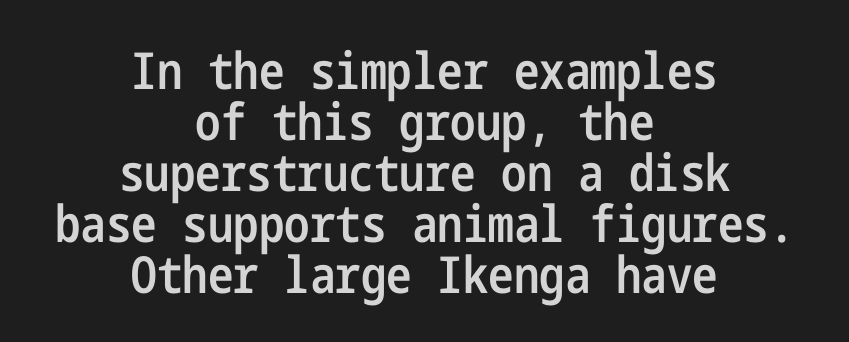
Q: Is the text bold? A: Semi-bold.
Q: Is the text italic (slanted)? A: No, it is upright.
Q: Is the typeface a serif or a sans-serif typeface? A: Sans-serif.
Q: Is the text underlined? A: No.
Q: How is the paragraph aligned? A: Centered.
Q: Is the spacing between letters normal or unusually wide? A: Normal.
Q: Is the spacing between lines tight, normal or loose? A: Tight.
Q: Width (condensed, normal, or wide)? A: Condensed.
Q: Stroke contrast? A: Low.
Q: x-height? A: Medium.
